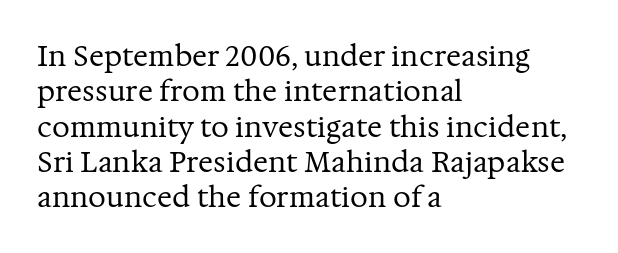
{"serif": "yes", "italic": "no", "bold": "no", "weight": "regular", "width": "normal", "stroke_contrast": "medium", "x_height": "medium", "monospaced": "no", "underline": "no", "align": "left", "line_spacing": "normal", "line_spacing_ratio": 1.26, "letter_spacing": "normal", "letter_spacing_em": 0.0, "glyph_px": 28}
